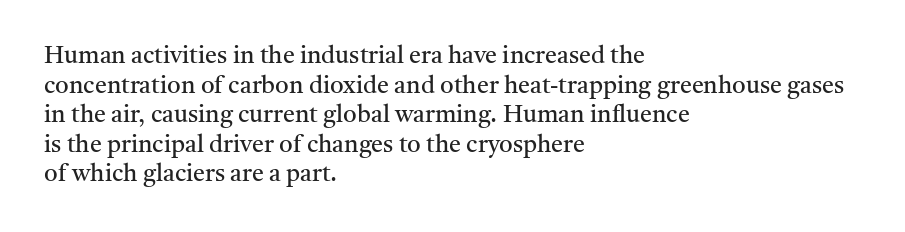
Q: Is the text bold? A: No.
Q: Is the text italic (slanted)? A: No, it is upright.
Q: Is the text underlined? A: No.
Q: How is the paragraph aligned? A: Left-aligned.
Q: Is the spacing between letters normal or unusually wide? A: Normal.
